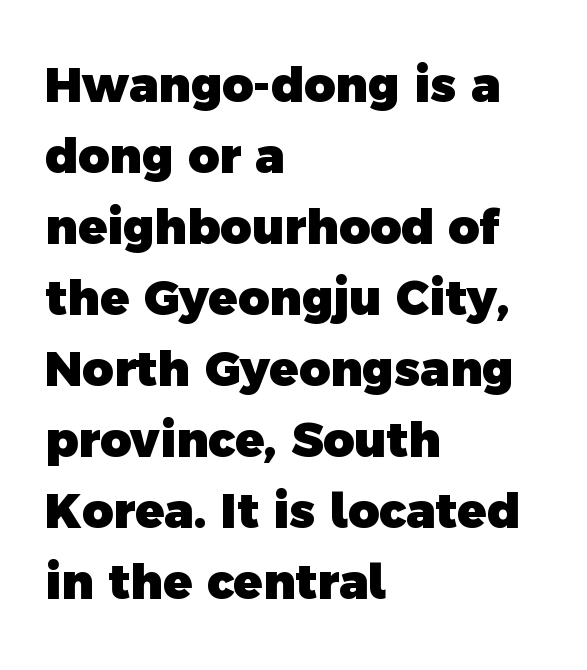
Q: Is the text bold? A: Yes.
Q: Is the typeface a serif or a sans-serif typeface? A: Sans-serif.
Q: Is the text underlined? A: No.
Q: How is the paragraph aligned? A: Left-aligned.
Q: Is the spacing between letters normal or unusually wide? A: Normal.
Q: Is the spacing between lines tight, normal or loose? A: Normal.
Q: Width (condensed, normal, or wide)? A: Normal.
Q: x-height? A: Medium.
Q: Monospaced? A: No.
